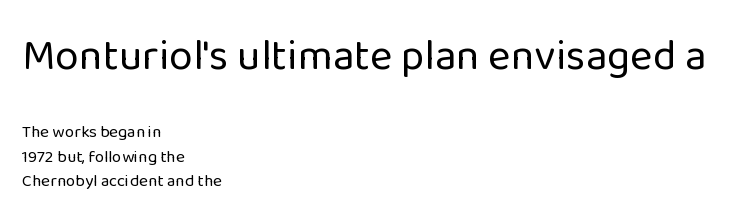
A typesetter would call this leading conventional body-copy spacing. Stems and bowls with no extra thickness — not bold. The horizontal fit of the characters is conventional and even. Underline: absent.
